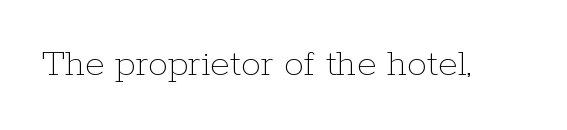
{"italic": "no", "bold": "no", "weight": "thin", "width": "normal", "stroke_contrast": "low", "x_height": "medium", "monospaced": "no", "underline": "no", "letter_spacing": "normal", "letter_spacing_em": 0.0, "glyph_px": 40}
